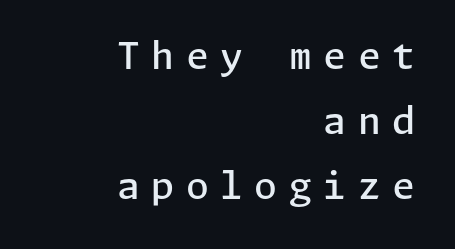
{"serif": "no", "italic": "no", "bold": "semi", "weight": "semibold", "width": "normal", "stroke_contrast": "low", "x_height": "medium", "underline": "no", "align": "right", "line_spacing_ratio": 1.76, "letter_spacing": "wide", "letter_spacing_em": 0.31, "glyph_px": 37}
